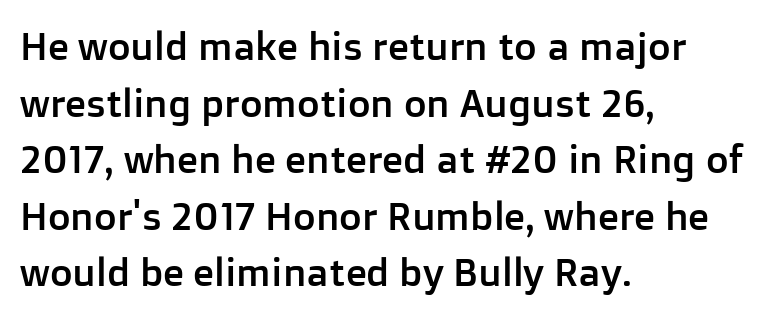
{"serif": "no", "italic": "no", "width": "normal", "stroke_contrast": "low", "x_height": "medium", "monospaced": "no", "underline": "no", "align": "left", "line_spacing": "normal", "line_spacing_ratio": 1.45, "letter_spacing": "normal", "letter_spacing_em": 0.0, "glyph_px": 39}
